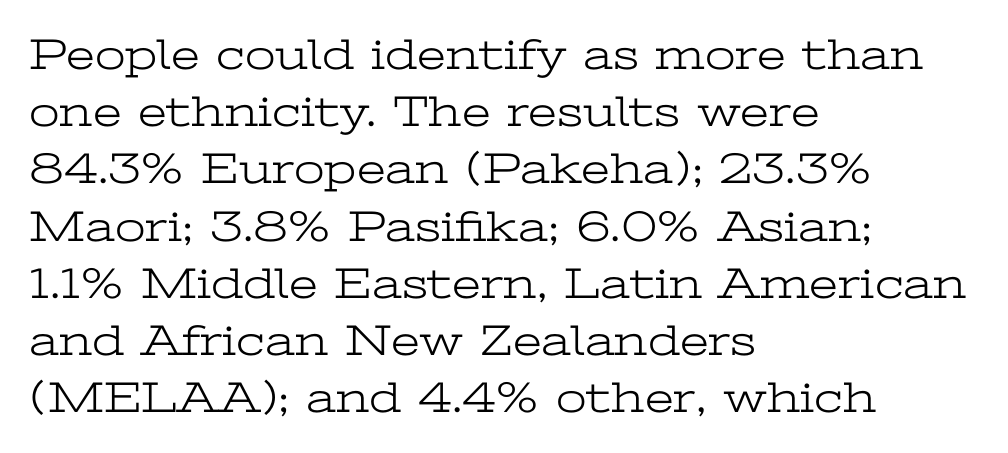
{"serif": "yes", "italic": "no", "bold": "no", "weight": "light", "width": "wide", "stroke_contrast": "low", "x_height": "medium", "monospaced": "no", "underline": "no", "align": "left", "line_spacing": "normal", "line_spacing_ratio": 1.3, "letter_spacing": "normal", "letter_spacing_em": 0.0, "glyph_px": 44}
